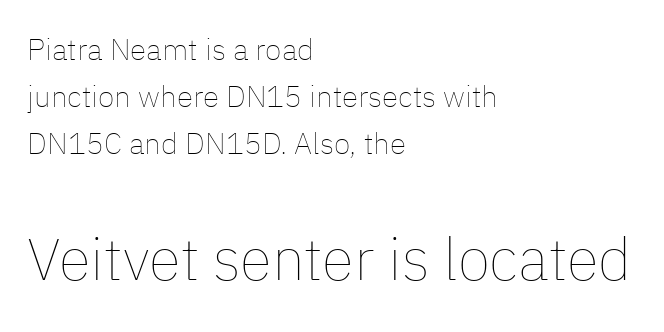
The image shows 59 px thin type, upright; set left-aligned, normal line spacing (1.56x), normal letter spacing, not underlined; the second (bottom) block is 1.97x larger; low stroke contrast and a medium x-height.
